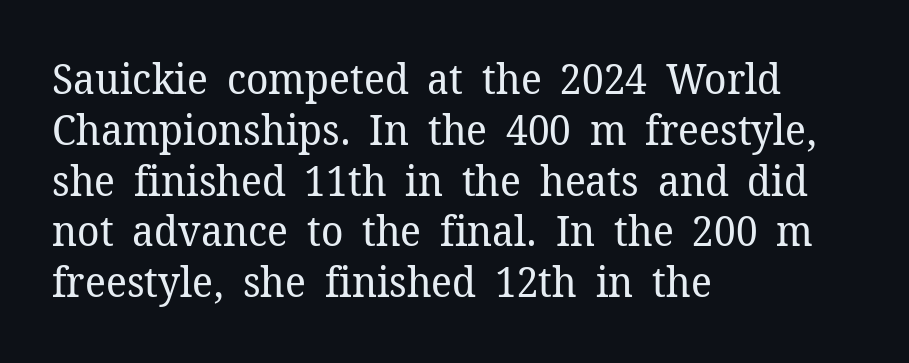
Notice how the passage keeps a crisp vertical edge on the left only. There is no visible air inserted between adjacent glyphs. Character widths vary here, with narrow letters taking less room than wide ones. The letters stand upright; this is a roman face. The strip under each line holds only bare page. Is this a heavy cut? Hardly; it is regular or lighter.
